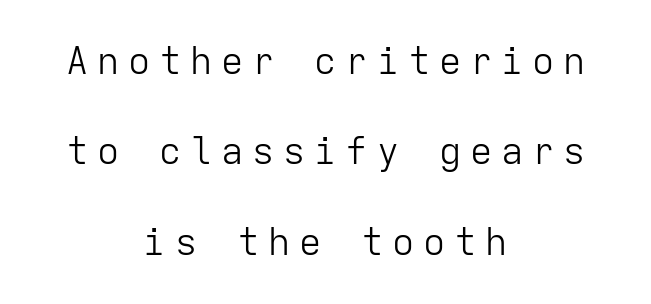
Q: Is the text bold? A: No.
Q: Is the text italic (slanted)? A: No, it is upright.
Q: Is the typeface a serif or a sans-serif typeface? A: Sans-serif.
Q: Is the text underlined? A: No.
Q: How is the paragraph aligned? A: Centered.
Q: Is the spacing between letters normal or unusually wide? A: Unusually wide.
Q: Is the spacing between lines tight, normal or loose? A: Loose.
Q: Width (condensed, normal, or wide)? A: Normal.
Q: Stroke contrast? A: Low.
Q: x-height? A: Medium.
Q: Monospaced? A: Yes.
